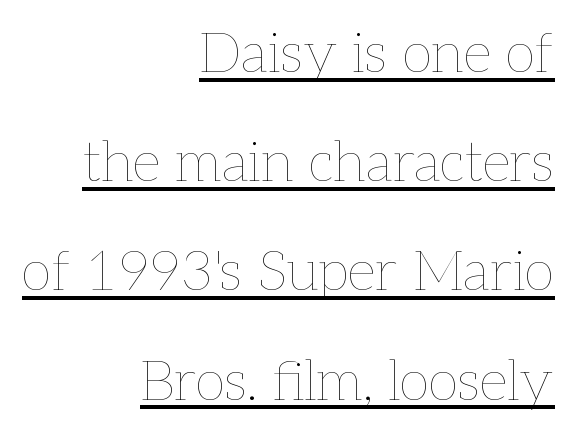
{"italic": "no", "bold": "no", "weight": "thin", "width": "normal", "stroke_contrast": "low", "x_height": "medium", "monospaced": "no", "underline": "yes", "align": "right", "line_spacing": "loose", "line_spacing_ratio": 1.95, "letter_spacing": "normal", "letter_spacing_em": 0.0, "glyph_px": 56}
